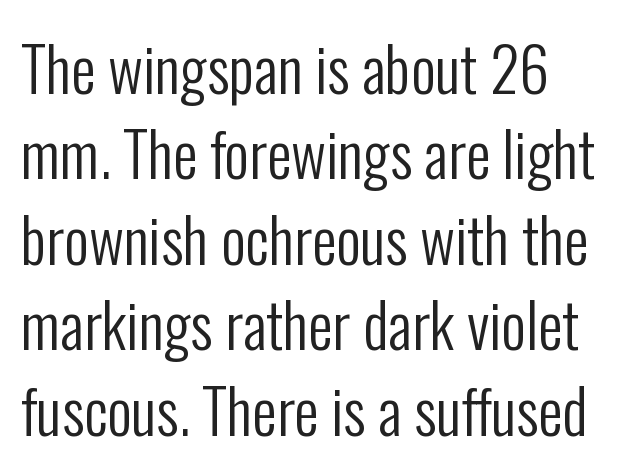
{"serif": "no", "italic": "no", "bold": "no", "weight": "regular", "width": "condensed", "stroke_contrast": "low", "x_height": "medium", "monospaced": "no", "underline": "no", "align": "left", "line_spacing": "normal", "line_spacing_ratio": 1.4, "letter_spacing": "normal", "letter_spacing_em": 0.0, "glyph_px": 61}
